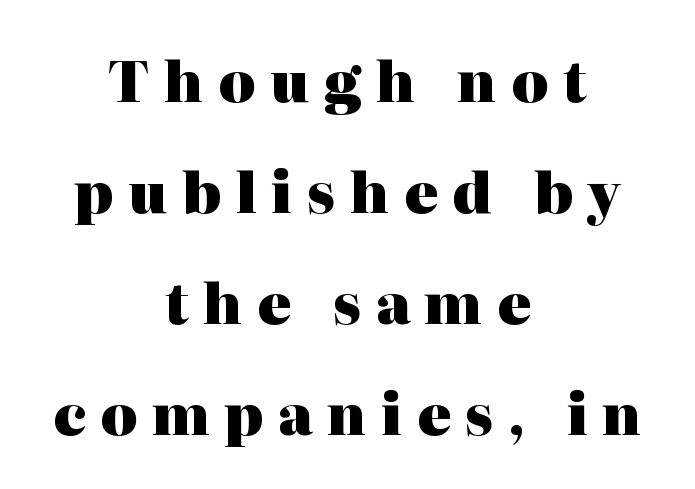
Q: Is the text bold? A: Yes.
Q: Is the text italic (slanted)? A: No, it is upright.
Q: Is the typeface a serif or a sans-serif typeface? A: Serif.
Q: Is the text underlined? A: No.
Q: How is the paragraph aligned? A: Centered.
Q: Is the spacing between letters normal or unusually wide? A: Unusually wide.
Q: Is the spacing between lines tight, normal or loose? A: Loose.
Q: Width (condensed, normal, or wide)? A: Normal.
Q: Stroke contrast? A: High.
Q: x-height? A: Medium.
Q: Monospaced? A: No.
